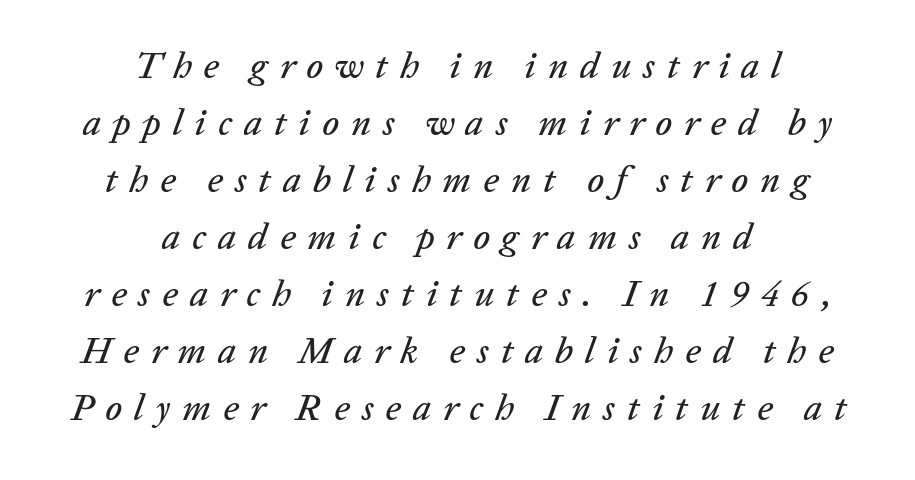
The rendering inserts visible extra space after every character. The glyphs are unaccompanied by any horizontal stroke below them. If you measured baseline to baseline, you'd find a middling distance. Designer's note — italics engaged.
